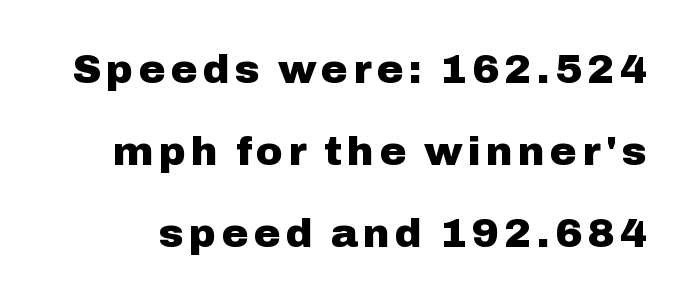
Q: Is the text bold? A: Yes.
Q: Is the text italic (slanted)? A: No, it is upright.
Q: Is the typeface a serif or a sans-serif typeface? A: Sans-serif.
Q: Is the text underlined? A: No.
Q: Is the spacing between lines tight, normal or loose? A: Loose.
Q: Width (condensed, normal, or wide)? A: Normal.
Q: Stroke contrast? A: Low.
Q: x-height? A: Medium.
Q: Monospaced? A: No.
